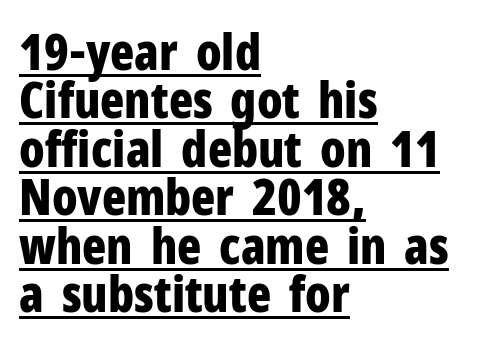
Notice how thick the strokes are: this is what a full bold looks like. The block of text is dense from top to bottom, with scant space between rows. The glyphs are accompanied by a horizontal stroke just below them. Character widths vary here, with narrow letters taking less room than wide ones.
